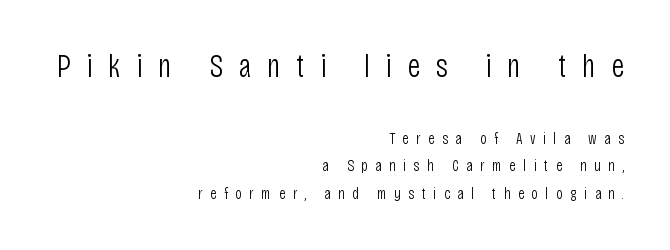
The image shows 33 px light, condensed sans-serif type, upright; set right-aligned, line spacing 1.71x, unusually wide letter spacing (+0.47 em), not underlined; the first (top) block is 2.06x larger; low stroke contrast and a large x-height.
